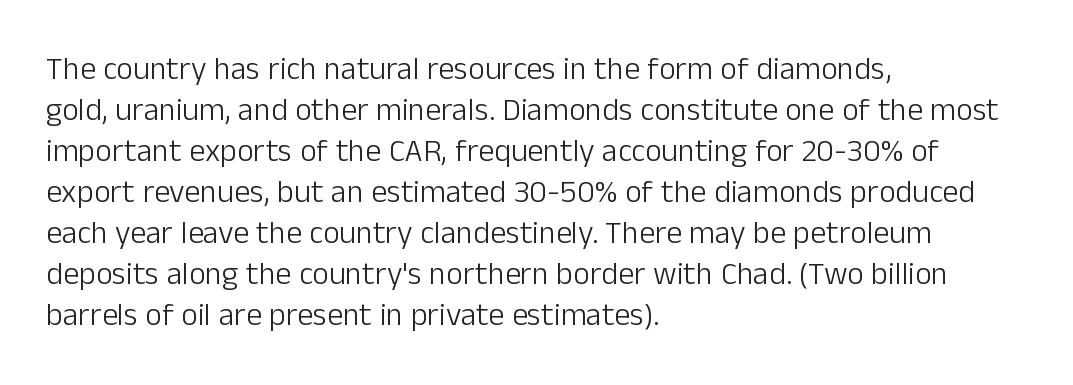
The cut favours lightness, reaching ordinary text weight at its darkest. How would I describe the line gaps? Plain and ordinary. Layout note: lines flush left. Unlike italic type, these characters show no tilt at all. The rendering uses natural spacing where letterforms have individual widths.
